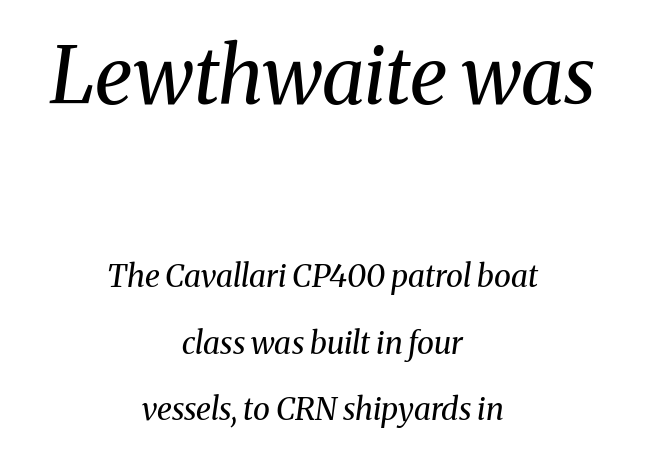
Look at the bottom of the vertical strokes: they flare into serifs here. Underlining? Definitely not there. Stem width sits at or under what a default text font uses. You could fit nearly another row in the gap between these rows. In this sample the first text group is rendered at the bigger scale.
